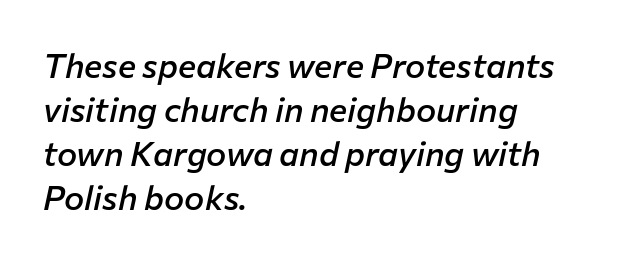
{"italic": "yes", "lean": "right", "slant_degrees": 12, "bold": "semi", "weight": "semibold", "width": "normal", "stroke_contrast": "low", "x_height": "medium", "monospaced": "no", "underline": "no", "align": "left", "line_spacing": "normal", "line_spacing_ratio": 1.29, "letter_spacing": "normal", "letter_spacing_em": 0.0, "glyph_px": 34}
